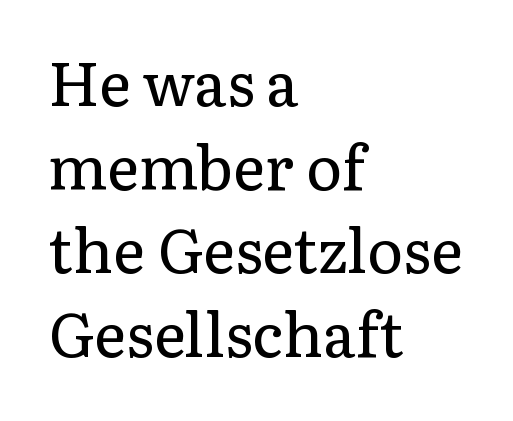
{"serif": "yes", "italic": "no", "bold": "no", "weight": "regular", "width": "normal", "stroke_contrast": "low", "x_height": "medium", "monospaced": "no", "underline": "no", "align": "left", "line_spacing": "normal", "line_spacing_ratio": 1.37, "letter_spacing": "normal", "letter_spacing_em": 0.0, "glyph_px": 61}
